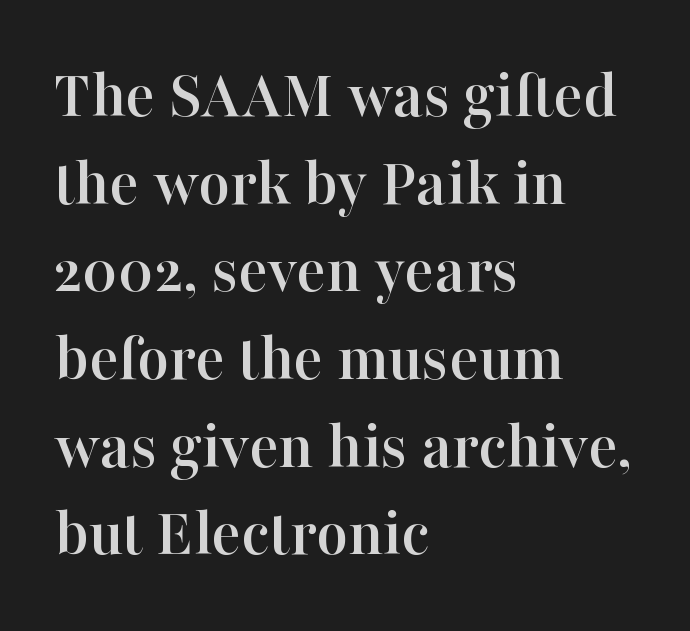
{"serif": "yes", "italic": "no", "width": "normal", "stroke_contrast": "high", "x_height": "medium", "monospaced": "no", "underline": "no", "align": "left", "line_spacing": "normal", "line_spacing_ratio": 1.27, "letter_spacing": "normal", "letter_spacing_em": 0.0, "glyph_px": 69}
